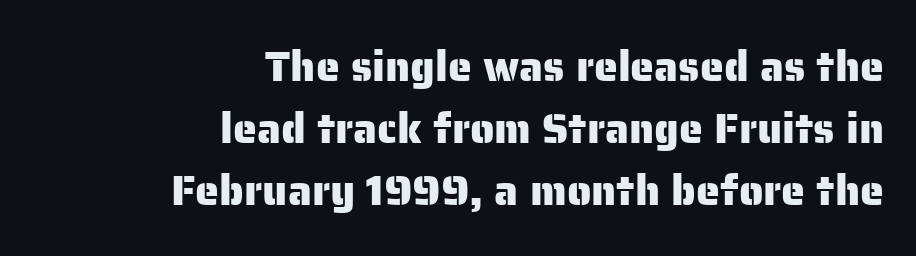
{"serif": "no", "italic": "no", "width": "normal", "stroke_contrast": "low", "x_height": "medium", "monospaced": "no", "underline": "no", "align": "right", "line_spacing": "normal", "line_spacing_ratio": 1.44, "letter_spacing": "normal", "letter_spacing_em": 0.0, "glyph_px": 43}
